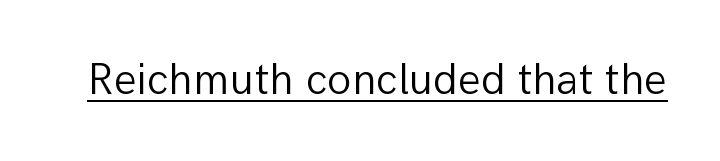
In terms of letterform style, serifs are entirely absent. Here the designer chose a conventional face with non-uniform glyph widths. Compared with a typical body face, this is equally light or lighter still. Students, note that the glyphs here touch the page at normal intervals. Style check: upright.
